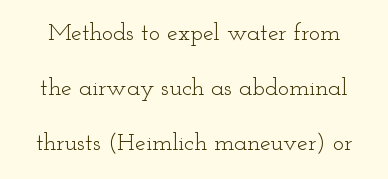
{"italic": "no", "bold": "no", "underline": "no", "line_spacing": "loose", "line_spacing_ratio": 2.3, "letter_spacing": "normal", "letter_spacing_em": 0.0, "glyph_px": 24}
